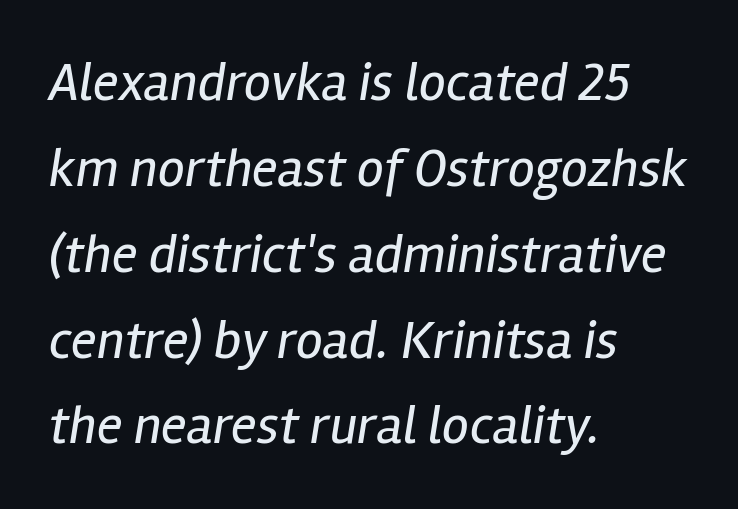
Varying glyph widths throughout — classic text-font behaviour. These lines are set flush left with a ragged right edge. Short note: letters normally spaced. Is there much room between lines? A standard amount, neither cramped nor airy. The foot of each line stays bare and open. A light-to-regular cut is what we see here.
